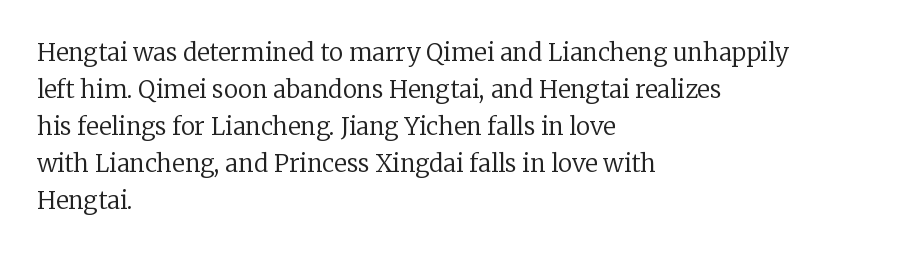
Q: Is the text bold? A: No.
Q: Is the text italic (slanted)? A: No, it is upright.
Q: Is the text underlined? A: No.
Q: How is the paragraph aligned? A: Left-aligned.
Q: Is the spacing between letters normal or unusually wide? A: Normal.
Q: Is the spacing between lines tight, normal or loose? A: Normal.
